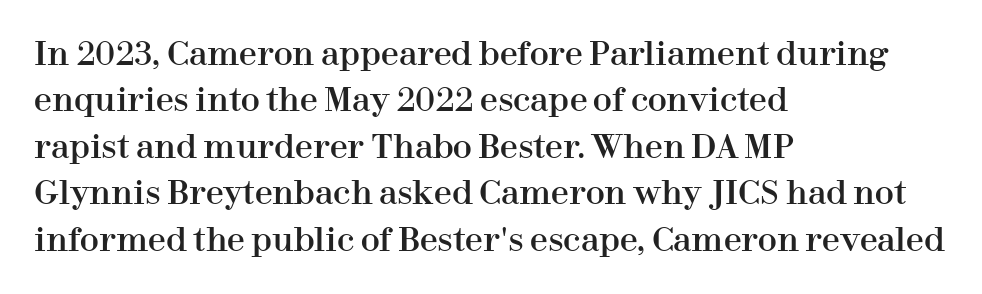
Q: Is the text italic (slanted)? A: No, it is upright.
Q: Is the typeface a serif or a sans-serif typeface? A: Serif.
Q: Is the text underlined? A: No.
Q: How is the paragraph aligned? A: Left-aligned.
Q: Is the spacing between letters normal or unusually wide? A: Normal.
Q: Is the spacing between lines tight, normal or loose? A: Normal.
Q: Width (condensed, normal, or wide)? A: Normal.
Q: Stroke contrast? A: High.
Q: x-height? A: Medium.
Q: Monospaced? A: No.
